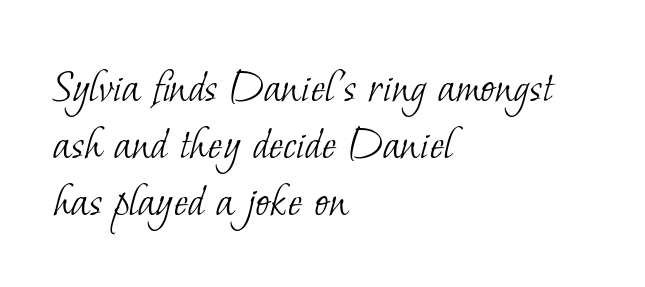
Q: Is the text bold? A: No.
Q: Is the typeface a serif or a sans-serif typeface? A: Serif.
Q: Is the text underlined? A: No.
Q: How is the paragraph aligned? A: Left-aligned.
Q: Is the spacing between letters normal or unusually wide? A: Normal.
Q: Width (condensed, normal, or wide)? A: Normal.
Q: Stroke contrast? A: Low.
Q: x-height? A: Small.
Q: Monospaced? A: No.
